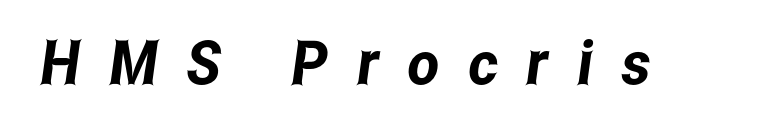
The image shows 61 px condensed sans-serif type; set unusually wide letter spacing (+0.47 em), not underlined; low stroke contrast and a medium x-height.
